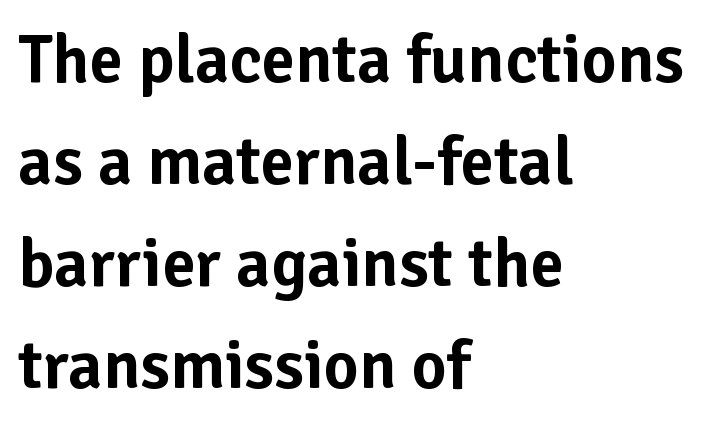
{"serif": "no", "italic": "no", "width": "normal", "stroke_contrast": "low", "x_height": "medium", "monospaced": "no", "underline": "no", "align": "left", "line_spacing": "normal", "line_spacing_ratio": 1.5, "letter_spacing": "normal", "letter_spacing_em": 0.0, "glyph_px": 68}
